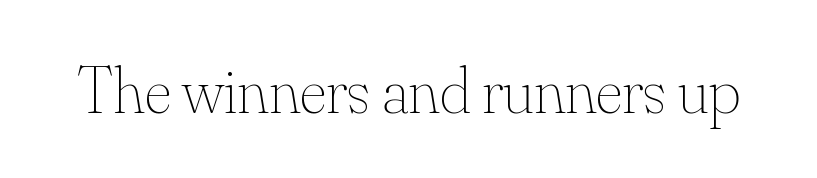
Q: Is the text bold? A: No.
Q: Is the text italic (slanted)? A: No, it is upright.
Q: Is the text underlined? A: No.
Q: Is the spacing between letters normal or unusually wide? A: Normal.
Q: Width (condensed, normal, or wide)? A: Normal.
Q: Stroke contrast? A: Medium.
Q: x-height? A: Small.
Q: Monospaced? A: No.
